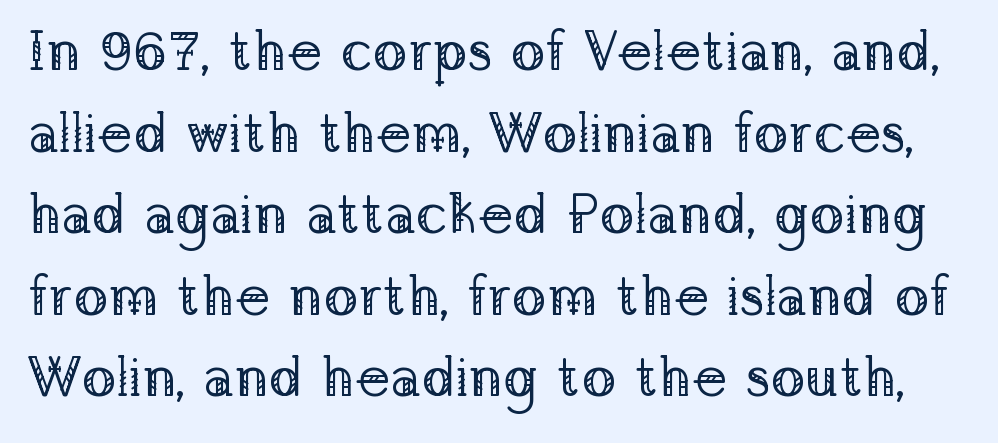
This block has exactly the height ordinary leading produces. This is roman type, the default non-slanted kind. Think of a printed novel: that variable character pitch is what you see here. Honestly, the letter spacing is just normal — you wouldn't notice it. The gap between lines stays unmarked.
